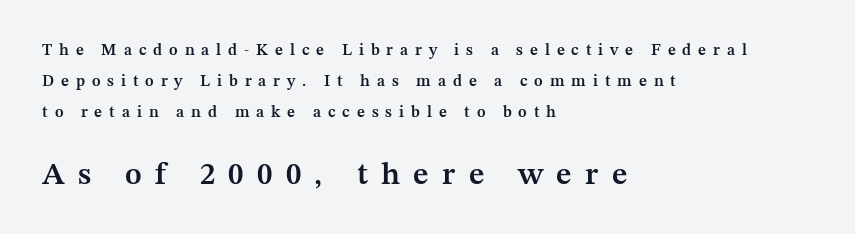
Upright lettering throughout. In terms of leading, this rendering errs on the spacious side. A typesetter would call this proportional, since set widths differ per character. Lines of text with bare space underneath.
